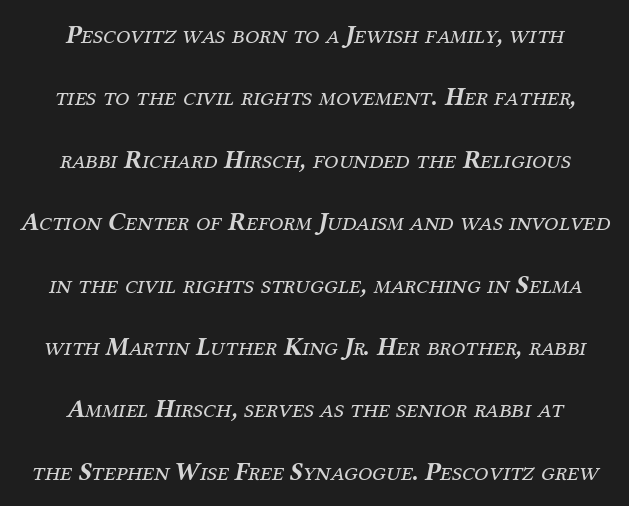
Q: Is the text bold? A: No.
Q: Is the text italic (slanted)? A: Yes, it leans right by about 12 degrees.
Q: Is the text underlined? A: No.
Q: How is the paragraph aligned? A: Centered.
Q: Is the spacing between letters normal or unusually wide? A: Normal.
Q: Is the spacing between lines tight, normal or loose? A: Loose.
